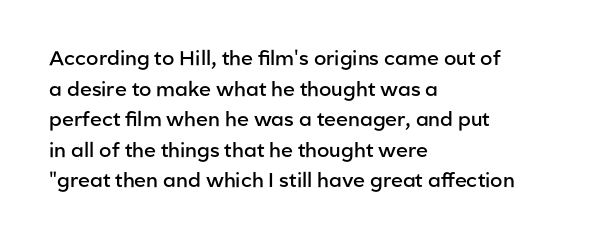
{"italic": "no", "bold": "semi", "underline": "no", "align": "left", "line_spacing": "normal", "line_spacing_ratio": 1.53, "letter_spacing": "normal", "letter_spacing_em": 0.0, "glyph_px": 20}
